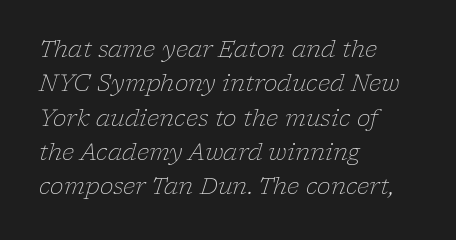
The image shows 23 px text type, italic (leaning right); set left-aligned, normal line spacing (1.49x), normal letter spacing, not underlined.
